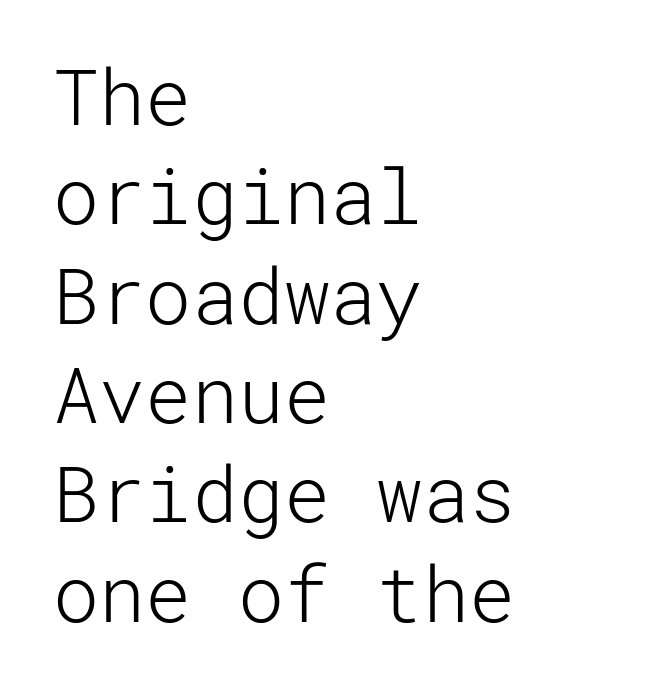
{"serif": "no", "italic": "no", "bold": "no", "weight": "light", "width": "normal", "stroke_contrast": "low", "x_height": "medium", "underline": "no", "align": "left", "line_spacing": "normal", "line_spacing_ratio": 1.29, "letter_spacing": "normal", "letter_spacing_em": 0.0, "glyph_px": 77}
